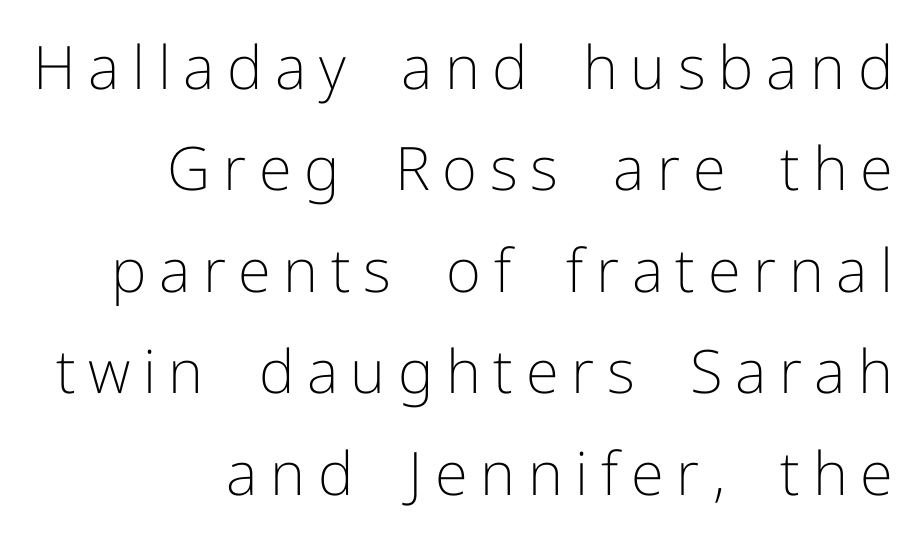
The image shows 60 px light sans-serif type, upright; set right-aligned, normal line spacing (1.69x), unusually wide letter spacing (+0.21 em), not underlined; low stroke contrast and a medium x-height.
